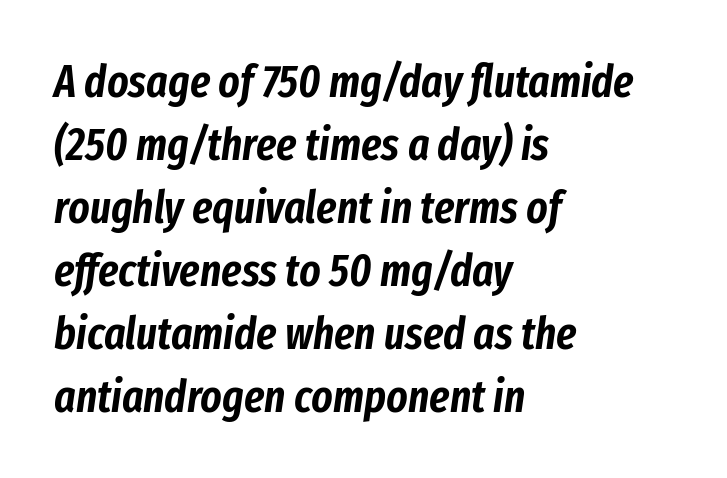
The image shows 45 px condensed type, italic (leaning right); set left-aligned, normal line spacing (1.4x), normal letter spacing, not underlined; low stroke contrast and a medium x-height.
